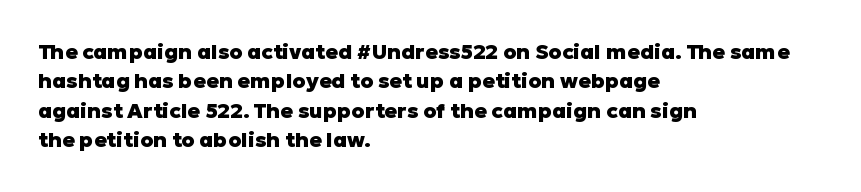
The image shows 21 px bold type, upright; set left-aligned, normal line spacing (1.4x), normal letter spacing, not underlined.
